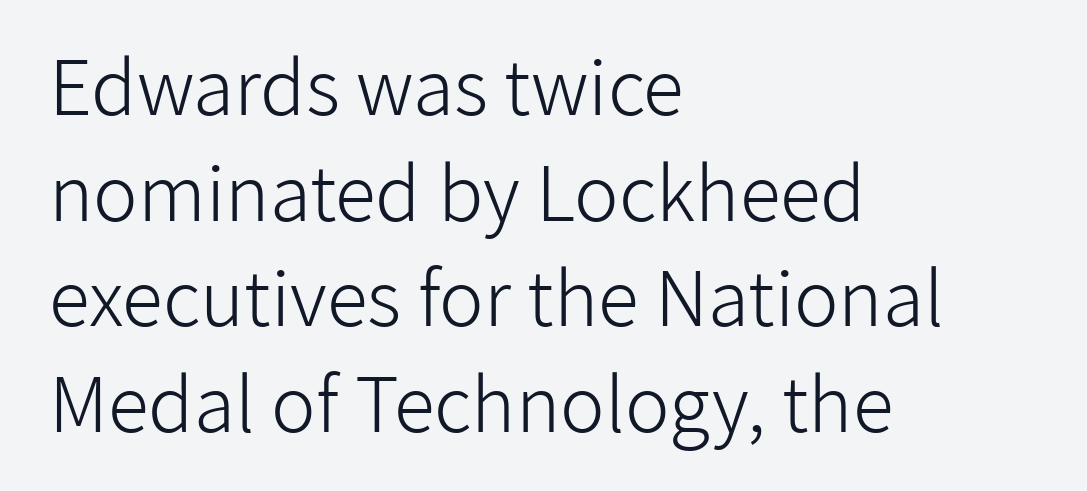
Q: Is the text bold? A: No.
Q: Is the text italic (slanted)? A: No, it is upright.
Q: Is the typeface a serif or a sans-serif typeface? A: Sans-serif.
Q: Is the text underlined? A: No.
Q: How is the paragraph aligned? A: Left-aligned.
Q: Is the spacing between letters normal or unusually wide? A: Normal.
Q: Is the spacing between lines tight, normal or loose? A: Normal.
Q: Width (condensed, normal, or wide)? A: Normal.
Q: Stroke contrast? A: Low.
Q: x-height? A: Medium.
Q: Monospaced? A: No.
